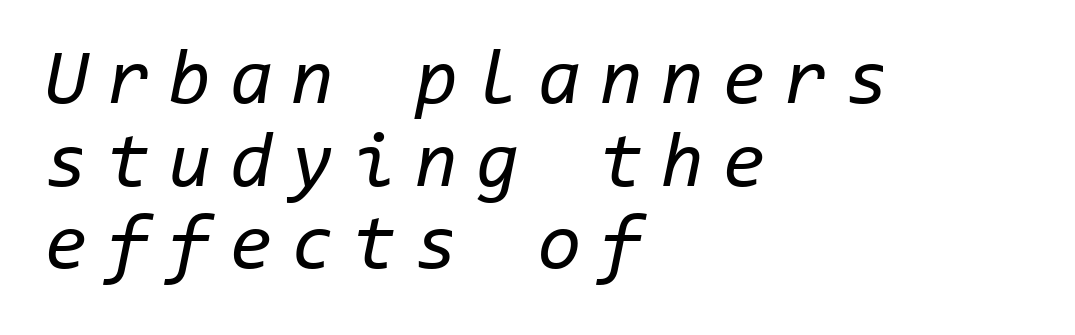
Q: Is the text bold? A: No.
Q: Is the text italic (slanted)? A: Yes, it leans right by about 11 degrees.
Q: Is the text underlined? A: No.
Q: How is the paragraph aligned? A: Left-aligned.
Q: Is the spacing between letters normal or unusually wide? A: Unusually wide.
Q: Is the spacing between lines tight, normal or loose? A: Tight.
Q: Width (condensed, normal, or wide)? A: Normal.
Q: Stroke contrast? A: Low.
Q: x-height? A: Medium.
Q: Monospaced? A: Yes.
